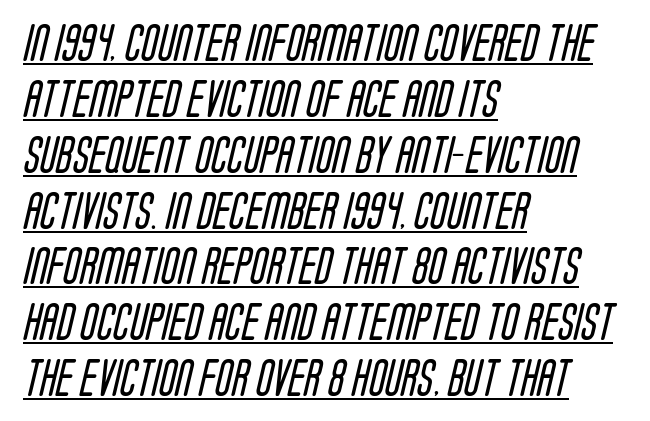
{"serif": "no", "bold": "no", "weight": "regular", "width": "condensed", "stroke_contrast": "low", "x_height": "large", "monospaced": "no", "underline": "yes", "align": "left", "line_spacing": "normal", "line_spacing_ratio": 1.47, "letter_spacing": "normal", "letter_spacing_em": 0.0, "glyph_px": 38}
